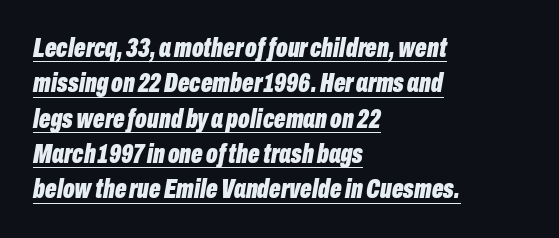
This is heavy type, rendered in bold. Is the type slanted? Yes — the strokes lean at a clear angle. All the whitespace from short lines collects on the right. Interline gaps are of average width in this sample. Descenders here cross a horizontal rule under the line.
